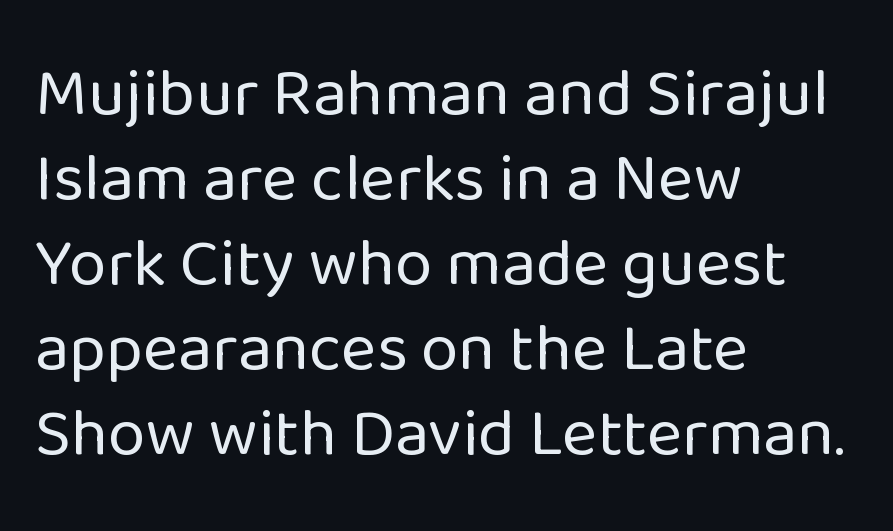
Q: Is the text bold? A: No.
Q: Is the text italic (slanted)? A: No, it is upright.
Q: Is the typeface a serif or a sans-serif typeface? A: Sans-serif.
Q: Is the text underlined? A: No.
Q: How is the paragraph aligned? A: Left-aligned.
Q: Is the spacing between letters normal or unusually wide? A: Normal.
Q: Is the spacing between lines tight, normal or loose? A: Normal.
Q: Width (condensed, normal, or wide)? A: Normal.
Q: Stroke contrast? A: Low.
Q: x-height? A: Medium.
Q: Monospaced? A: No.
